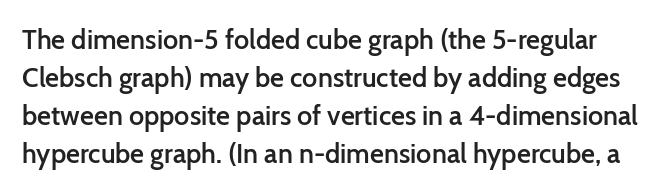
{"italic": "no", "bold": "semi", "underline": "no", "line_spacing": "normal", "line_spacing_ratio": 1.41, "letter_spacing": "normal", "letter_spacing_em": 0.0, "glyph_px": 27}
